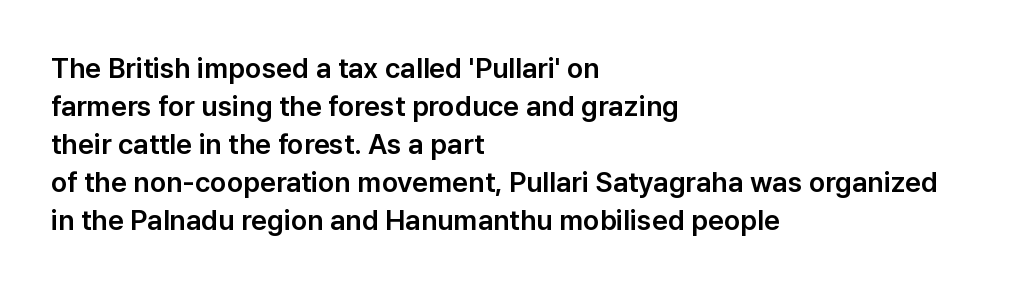
{"serif": "no", "italic": "no", "width": "normal", "stroke_contrast": "low", "x_height": "medium", "monospaced": "no", "underline": "no", "align": "left", "line_spacing": "normal", "line_spacing_ratio": 1.36, "letter_spacing": "normal", "letter_spacing_em": 0.0, "glyph_px": 28}
